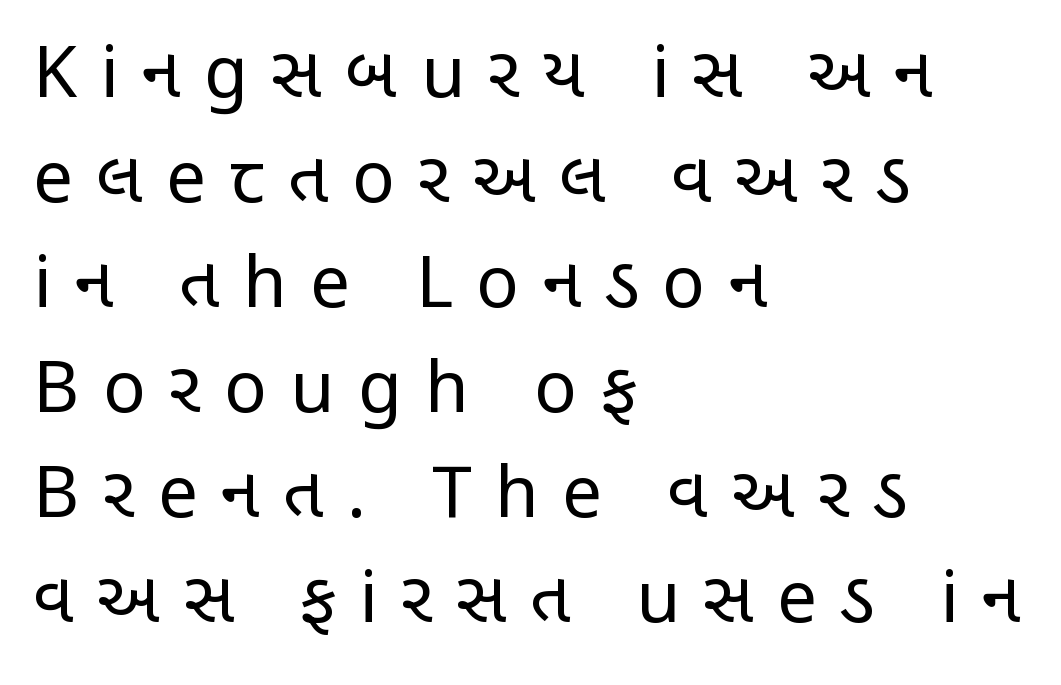
{"serif": "no", "italic": "no", "bold": "no", "weight": "regular", "width": "condensed", "stroke_contrast": "low", "x_height": "large", "monospaced": "no", "underline": "no", "align": "left", "line_spacing": "normal", "line_spacing_ratio": 1.48, "letter_spacing": "wide", "letter_spacing_em": 0.33, "glyph_px": 71}
